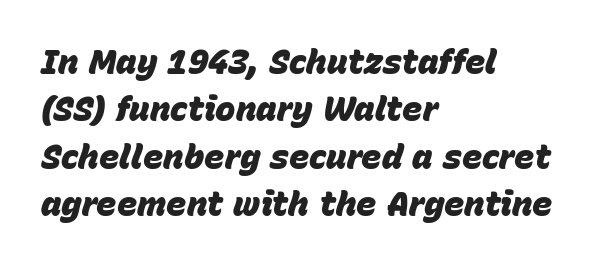
{"italic": "yes", "lean": "right", "slant_degrees": 15, "bold": "yes", "weight": "heavy", "width": "normal", "stroke_contrast": "low", "x_height": "large", "monospaced": "no", "underline": "no", "align": "left", "line_spacing": "normal", "line_spacing_ratio": 1.39, "letter_spacing": "normal", "letter_spacing_em": 0.0, "glyph_px": 34}
